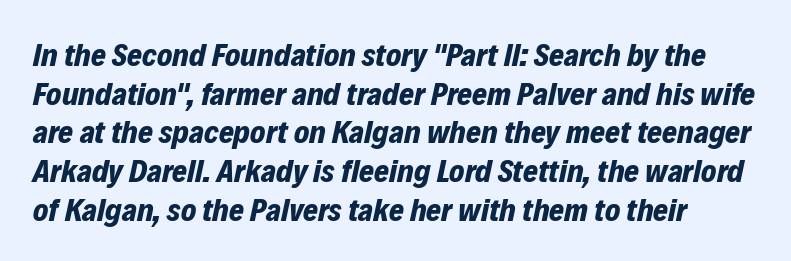
The image shows 32 px bold type, italic (leaning right); set line spacing 1.21x, normal letter spacing, not underlined; low stroke contrast and a medium x-height.
